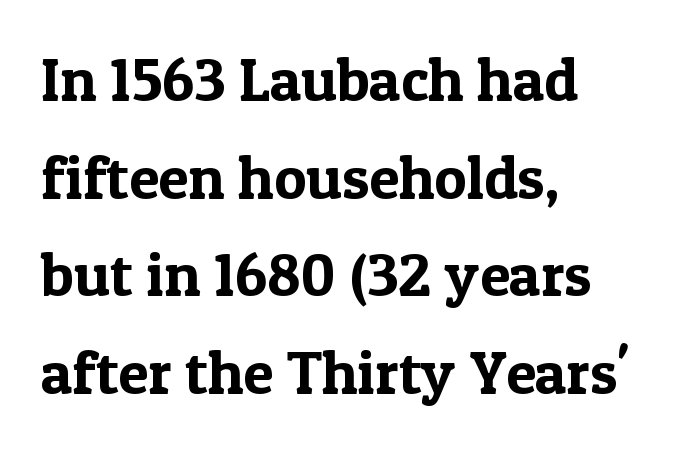
Q: Is the text italic (slanted)? A: No, it is upright.
Q: Is the typeface a serif or a sans-serif typeface? A: Serif.
Q: Is the text underlined? A: No.
Q: How is the paragraph aligned? A: Left-aligned.
Q: Is the spacing between letters normal or unusually wide? A: Normal.
Q: Is the spacing between lines tight, normal or loose? A: Normal.
Q: Width (condensed, normal, or wide)? A: Normal.
Q: x-height? A: Medium.
Q: Monospaced? A: No.
